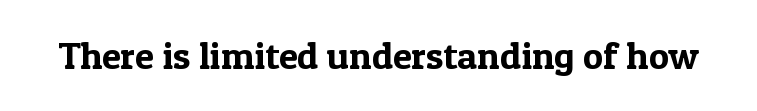
Italic? Not at all — the glyphs are vertical. Note: serifs present on the glyphs. Unmarked baselines from the first word to the last. Character widths vary here, with narrow letters taking less room than wide ones. Look at the tracking — it's just the regular setting, nothing added.
